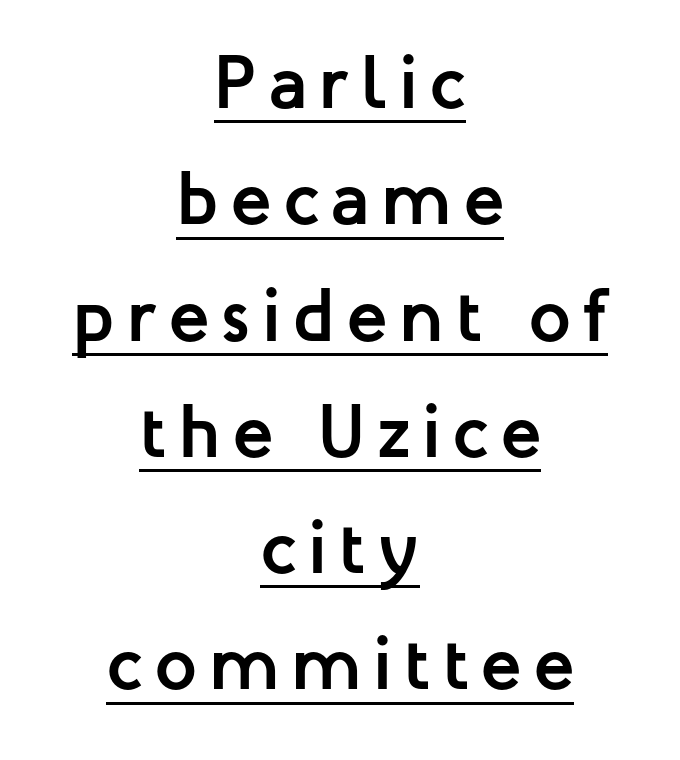
{"serif": "no", "italic": "no", "bold": "yes", "weight": "semibold", "width": "normal", "stroke_contrast": "low", "x_height": "medium", "monospaced": "no", "underline": "yes", "align": "center", "line_spacing": "normal", "line_spacing_ratio": 1.53, "glyph_px": 76}
